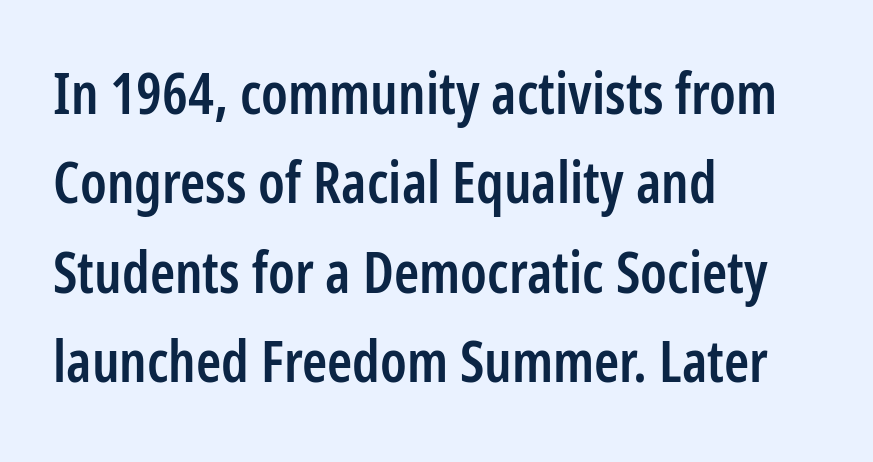
Q: Is the text bold? A: Semi-bold.
Q: Is the text italic (slanted)? A: No, it is upright.
Q: Is the typeface a serif or a sans-serif typeface? A: Sans-serif.
Q: Is the text underlined? A: No.
Q: How is the paragraph aligned? A: Left-aligned.
Q: Is the spacing between letters normal or unusually wide? A: Normal.
Q: Is the spacing between lines tight, normal or loose? A: Normal.
Q: Width (condensed, normal, or wide)? A: Condensed.
Q: Stroke contrast? A: Low.
Q: x-height? A: Medium.
Q: Monospaced? A: No.
